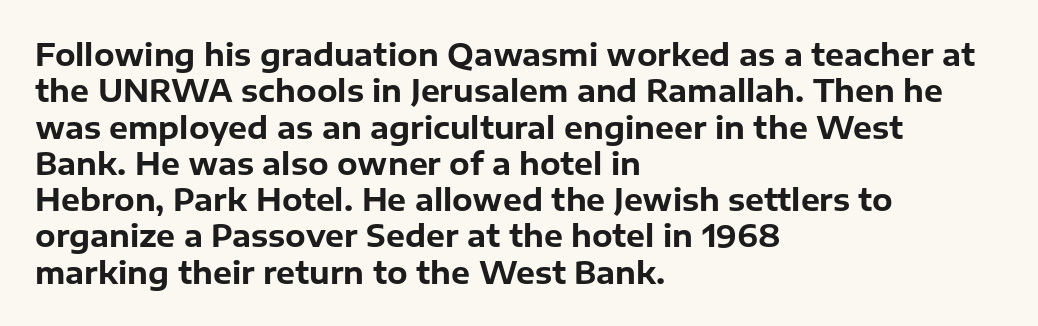
{"serif": "no", "italic": "no", "bold": "yes", "weight": "bold", "width": "normal", "stroke_contrast": "low", "x_height": "medium", "monospaced": "no", "underline": "no", "align": "left", "line_spacing_ratio": 1.21, "letter_spacing": "normal", "letter_spacing_em": 0.0, "glyph_px": 30}
